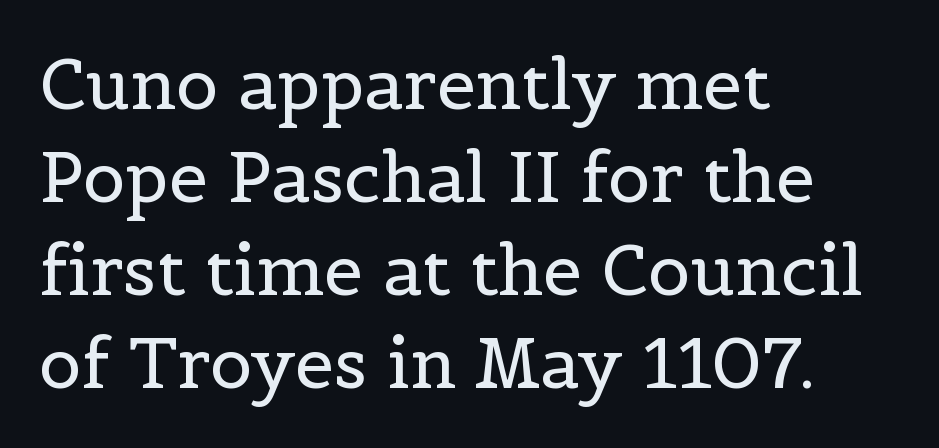
The image shows 70 px regular-weight serif type, upright; set left-aligned, normal line spacing (1.33x), normal letter spacing, not underlined; a medium x-height.
